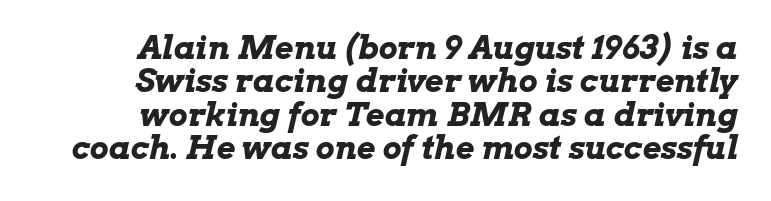
These lines are rendered in a variable-pitch font. A typesetter would call this zero additional tracking. The passage shown is not underscored anywhere. An italicized treatment has been applied to the whole sample.
